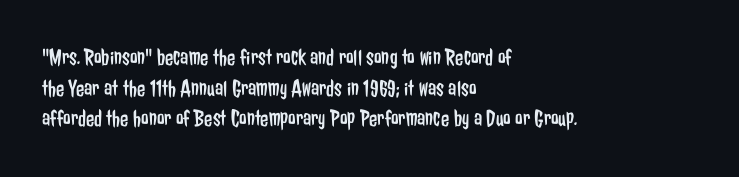
{"italic": "no", "bold": "no", "underline": "no", "align": "left", "line_spacing": "normal", "line_spacing_ratio": 1.28, "letter_spacing": "normal", "letter_spacing_em": 0.0, "glyph_px": 24}
